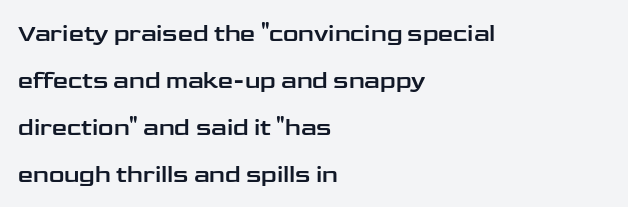
Q: Is the text italic (slanted)? A: No, it is upright.
Q: Is the text underlined? A: No.
Q: How is the paragraph aligned? A: Left-aligned.
Q: Is the spacing between letters normal or unusually wide? A: Normal.
Q: Is the spacing between lines tight, normal or loose? A: Loose.
